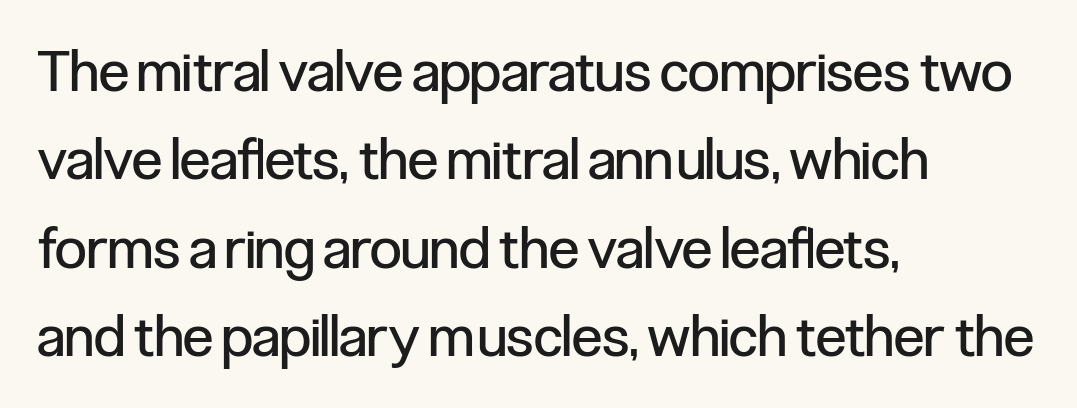
The image shows 57 px regular-weight, condensed sans-serif type, upright; set left-aligned, normal line spacing (1.55x), normal letter spacing, not underlined; low stroke contrast and a medium x-height.
